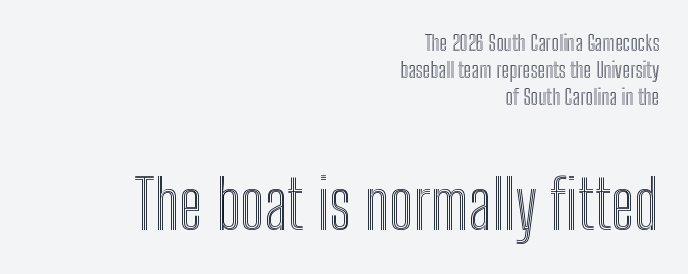
Posture: upright roman. The letters advance in unequal steps, a hallmark of proportional type. Honestly, there is no underline to notice here at all. The tracking reads as untouched default to a designer's eye.
